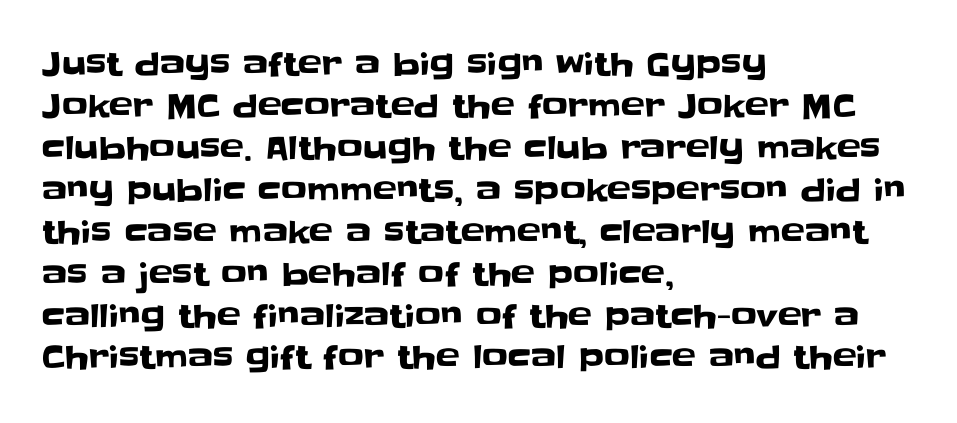
The horizontal fit of the characters is conventional and even. The lettering holds an erect, upright posture throughout. Compared with typical paragraphs, the rows here are spaced about the same. You could not count columns in this text — the font is proportionally spaced. Underline: absent. Each letter's strokes conclude bluntly, with no projecting serifs.
